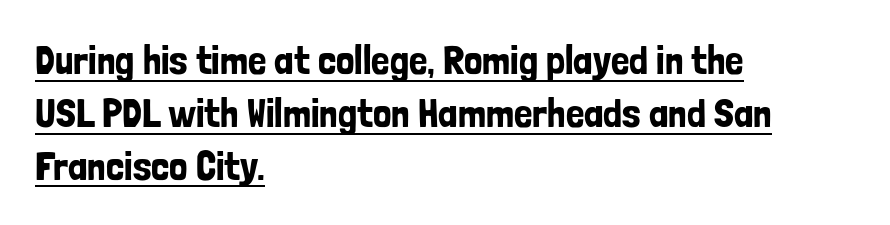
Q: Is the text italic (slanted)? A: No, it is upright.
Q: Is the typeface a serif or a sans-serif typeface? A: Sans-serif.
Q: Is the text underlined? A: Yes.
Q: How is the paragraph aligned? A: Left-aligned.
Q: Is the spacing between letters normal or unusually wide? A: Normal.
Q: Is the spacing between lines tight, normal or loose? A: Normal.
Q: Width (condensed, normal, or wide)? A: Condensed.
Q: Stroke contrast? A: Low.
Q: x-height? A: Medium.
Q: Monospaced? A: No.
